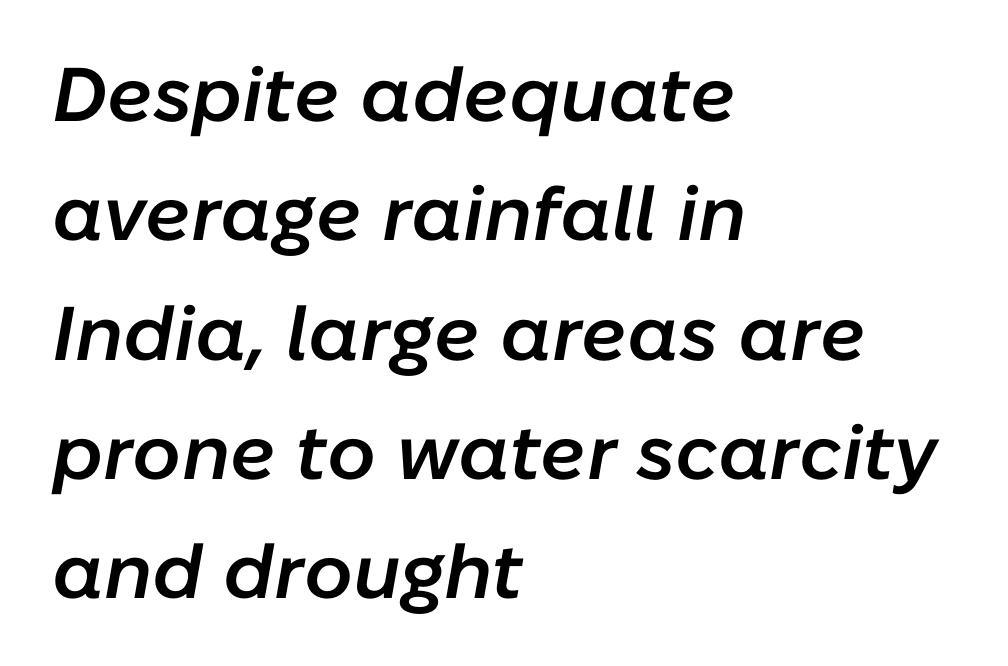
Q: Is the text bold? A: Semi-bold.
Q: Is the text italic (slanted)? A: Yes, it leans right by about 10 degrees.
Q: Is the text underlined? A: No.
Q: How is the paragraph aligned? A: Left-aligned.
Q: Is the spacing between letters normal or unusually wide? A: Normal.
Q: Is the spacing between lines tight, normal or loose? A: Normal.
Q: Width (condensed, normal, or wide)? A: Normal.
Q: Stroke contrast? A: Low.
Q: x-height? A: Medium.
Q: Monospaced? A: No.
